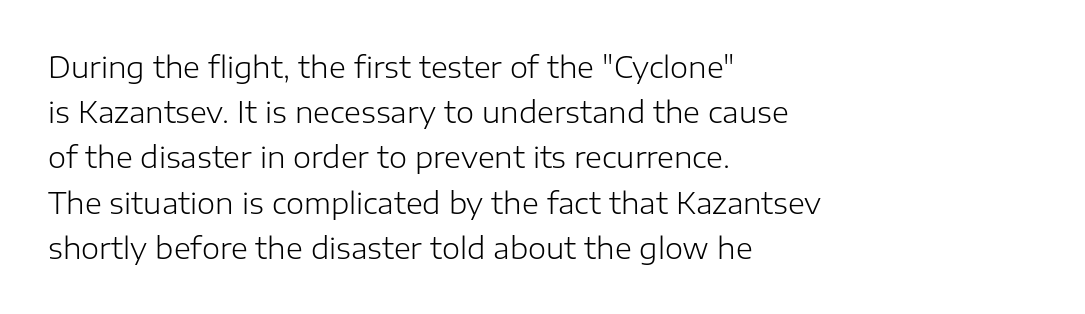
Q: Is the text bold? A: No.
Q: Is the text italic (slanted)? A: No, it is upright.
Q: Is the typeface a serif or a sans-serif typeface? A: Sans-serif.
Q: Is the text underlined? A: No.
Q: How is the paragraph aligned? A: Left-aligned.
Q: Is the spacing between letters normal or unusually wide? A: Normal.
Q: Is the spacing between lines tight, normal or loose? A: Normal.
Q: Width (condensed, normal, or wide)? A: Normal.
Q: Stroke contrast? A: Low.
Q: x-height? A: Medium.
Q: Monospaced? A: No.
